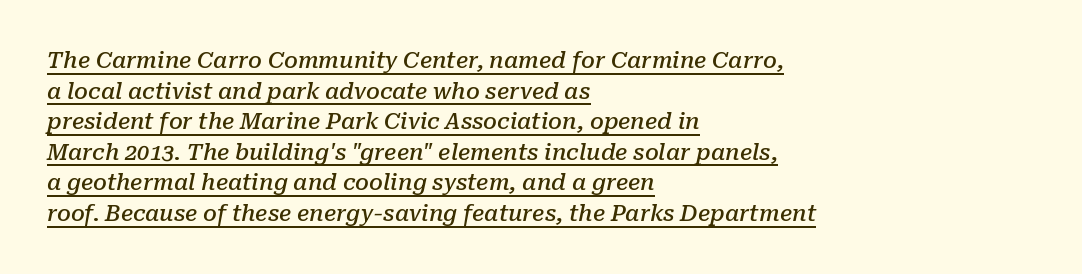
Q: Is the text bold? A: Semi-bold.
Q: Is the text italic (slanted)? A: Yes, it leans right by about 10 degrees.
Q: Is the text underlined? A: Yes.
Q: How is the paragraph aligned? A: Left-aligned.
Q: Is the spacing between letters normal or unusually wide? A: Normal.
Q: Is the spacing between lines tight, normal or loose? A: Normal.
